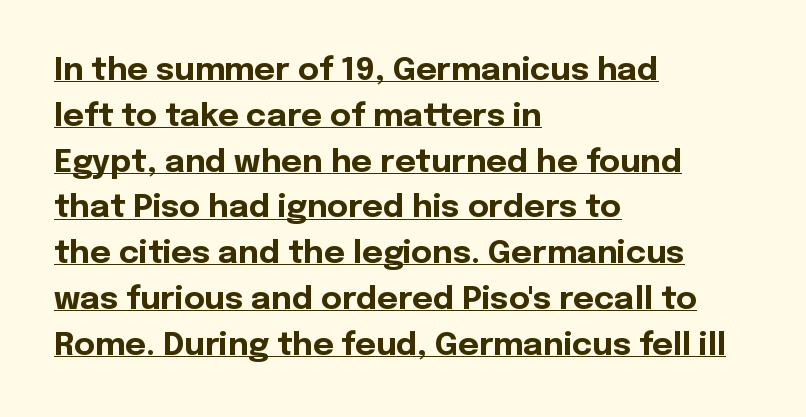
The image shows 32 px bold sans-serif type, upright; set left-aligned, normal line spacing (1.43x), normal letter spacing, underlined; a medium x-height.
